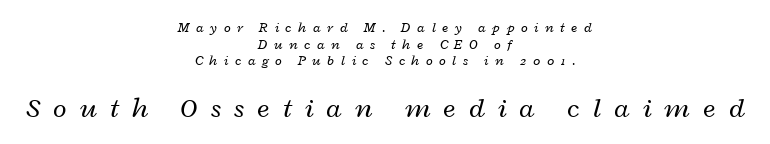
{"italic": "yes", "lean": "right", "slant_degrees": 12, "bold": "no", "weight": "regular", "width": "wide", "stroke_contrast": "low", "x_height": "medium", "monospaced": "no", "underline": "no", "align": "center", "line_spacing_ratio": 1.18, "letter_spacing": "wide", "letter_spacing_em": 0.47, "larger_block": "second", "size_ratio": 2.0, "glyph_px": 28}
